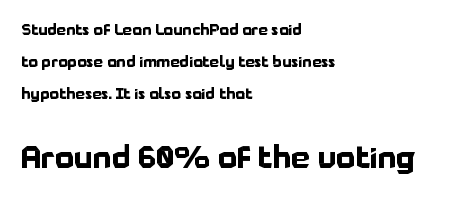
The image shows 30 px bold sans-serif type, upright; set left-aligned, loose line spacing (2.13x), normal letter spacing, not underlined; the second (bottom) block is 2.0x larger; low stroke contrast and a medium x-height.
